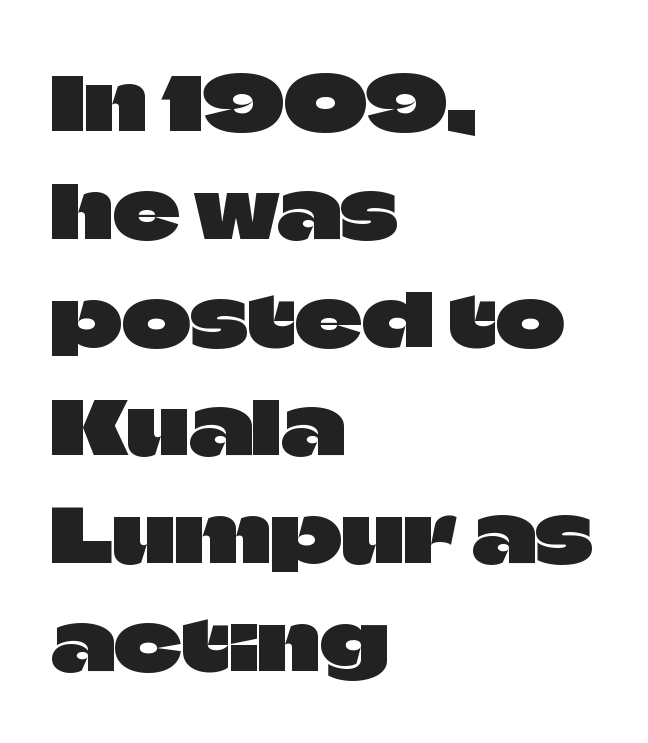
Q: Is the text italic (slanted)? A: No, it is upright.
Q: Is the typeface a serif or a sans-serif typeface? A: Sans-serif.
Q: Is the text underlined? A: No.
Q: How is the paragraph aligned? A: Left-aligned.
Q: Is the spacing between letters normal or unusually wide? A: Normal.
Q: Is the spacing between lines tight, normal or loose? A: Normal.
Q: Width (condensed, normal, or wide)? A: Normal.
Q: Stroke contrast? A: Low.
Q: x-height? A: Large.
Q: Monospaced? A: No.
